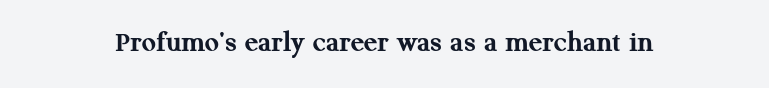
When letters stand straight like this, we call the style roman or upright. As a designer I'd log this as weight 700, bold. The face used here is proportionally spaced, like ordinary book or web type. Nobody touched the tracking dial on this one. The text was rendered using a seriffed face with decorative stroke endings.
